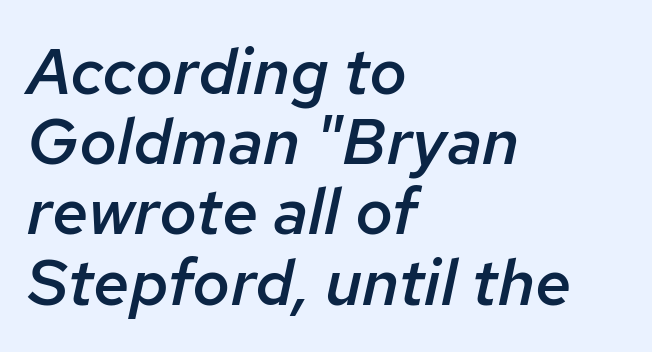
The image shows 65 px semibold type, italic (leaning right); set left-aligned, tight line spacing (1.08x), normal letter spacing, not underlined; low stroke contrast and a medium x-height.
